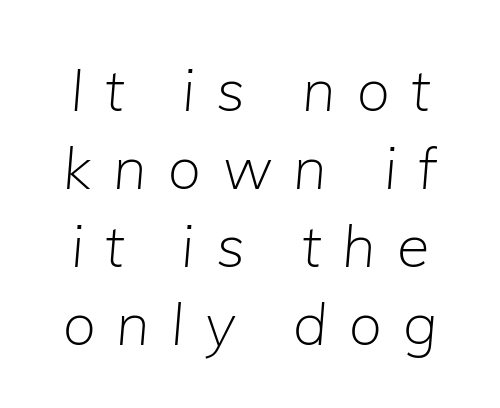
The image shows 59 px light type, italic (leaning right); set normal line spacing (1.32x), unusually wide letter spacing (+0.36 em), not underlined; low stroke contrast and a medium x-height.
